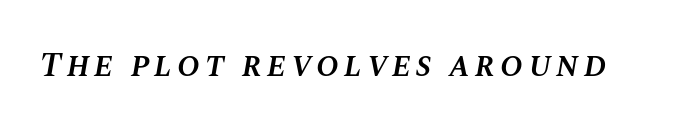
The font's italic variant was chosen for this text. Descenders are the only things crossing below the line. You could not count columns in this text — the font is proportionally spaced. In terms of weight, the rendering is demibold, just under bold.
